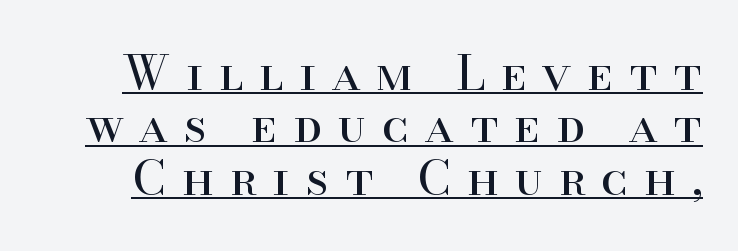
Q: Is the text bold? A: No.
Q: Is the text italic (slanted)? A: No, it is upright.
Q: Is the typeface a serif or a sans-serif typeface? A: Serif.
Q: Is the text underlined? A: Yes.
Q: Is the spacing between letters normal or unusually wide? A: Unusually wide.
Q: Is the spacing between lines tight, normal or loose? A: Tight.
Q: Width (condensed, normal, or wide)? A: Normal.
Q: Stroke contrast? A: High.
Q: x-height? A: Small.
Q: Monospaced? A: No.
